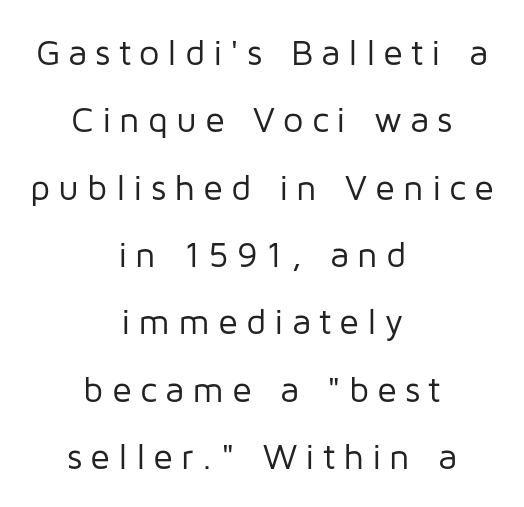
The image shows 36 px regular-weight sans-serif type, upright; set centered, line spacing 1.87x, unusually wide letter spacing (+0.22 em), not underlined; low stroke contrast and a medium x-height.
